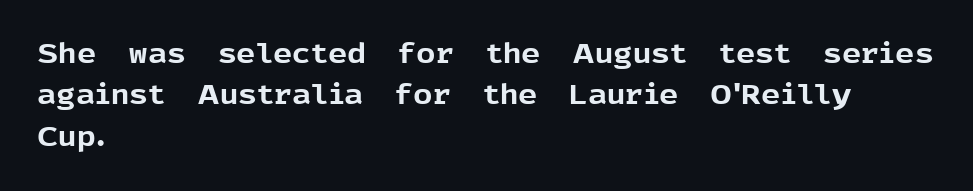
Q: Is the text bold? A: Yes.
Q: Is the text italic (slanted)? A: No, it is upright.
Q: Is the text underlined? A: No.
Q: How is the paragraph aligned? A: Left-aligned.
Q: Is the spacing between letters normal or unusually wide? A: Normal.
Q: Is the spacing between lines tight, normal or loose? A: Normal.
